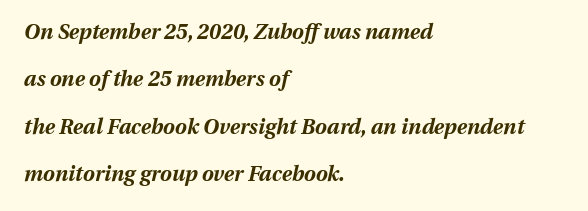
Q: Is the text bold? A: Yes.
Q: Is the text italic (slanted)? A: Yes, it leans right by about 13 degrees.
Q: Is the text underlined? A: No.
Q: How is the paragraph aligned? A: Left-aligned.
Q: Is the spacing between letters normal or unusually wide? A: Normal.
Q: Is the spacing between lines tight, normal or loose? A: Loose.
